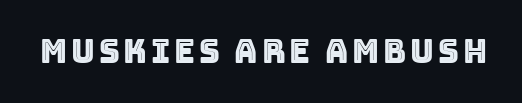
The image shows 32 px text type, upright; set not underlined; a large x-height.
